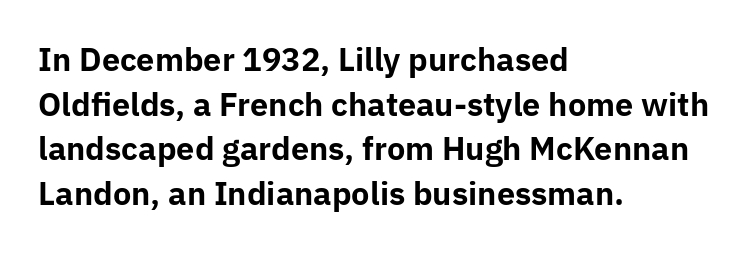
The image shows 31 px bold sans-serif type, upright; set left-aligned, normal line spacing (1.44x), normal letter spacing, not underlined; low stroke contrast and a medium x-height.
